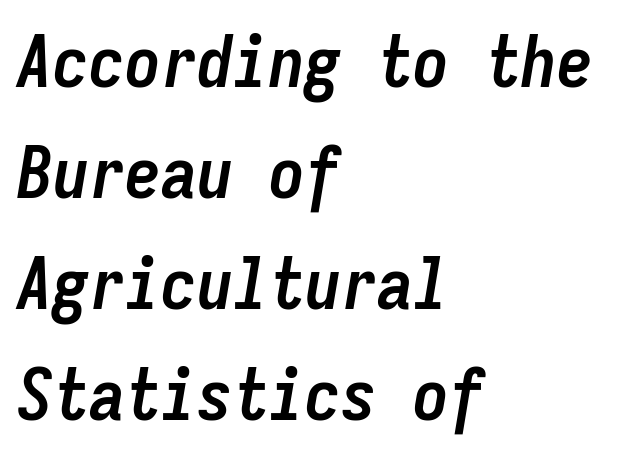
The image shows 72 px semibold, condensed type, italic (leaning right), monospaced; set left-aligned, normal line spacing (1.54x), normal letter spacing, not underlined; low stroke contrast and a medium x-height.
